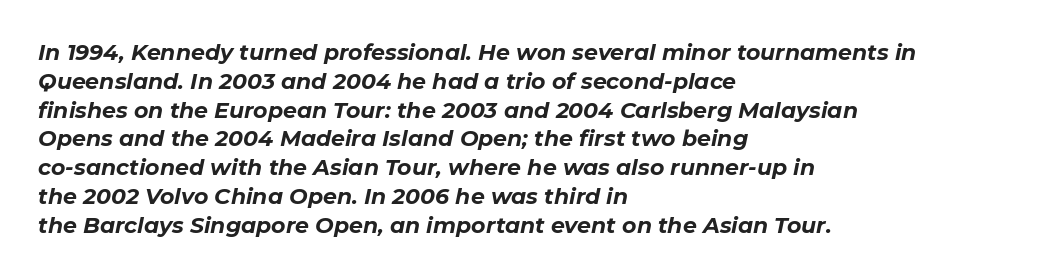
The font is running at its bold setting. Words appear dense and cohesive because spacing is normal. Every character sits at an angle, as italics do. Baseline-to-baseline distance is the conventional proportion of letter height. Words float on clear page, feet unadorned.
